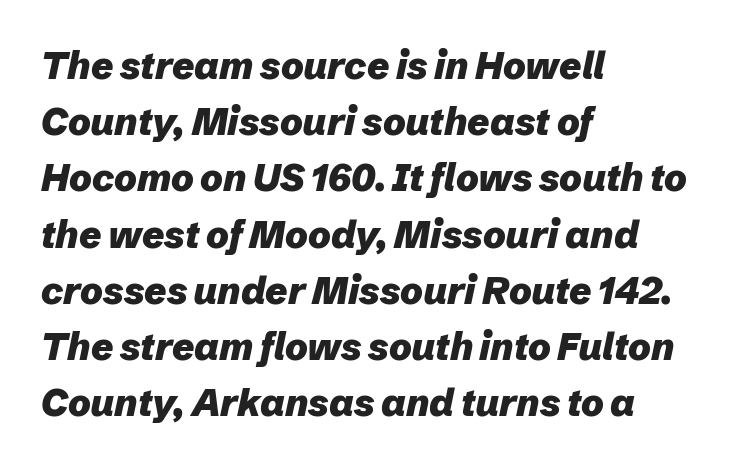
Underlining? Definitely not there. Think of a printed novel: that variable character pitch is what you see here. Reading down the column, the eye jumps a familiar distance to each next line. Heavy, bold letterforms.
